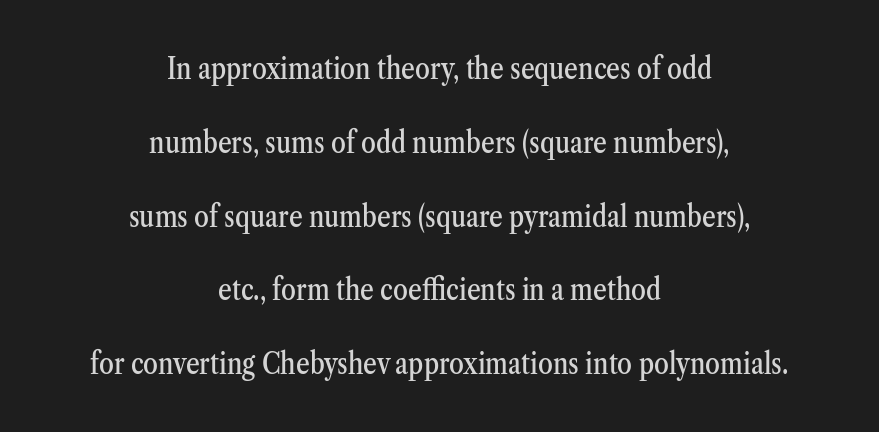
The image shows 30 px condensed serif type, upright; set centered, loose line spacing (2.46x), normal letter spacing, not underlined; medium stroke contrast and a medium x-height.
